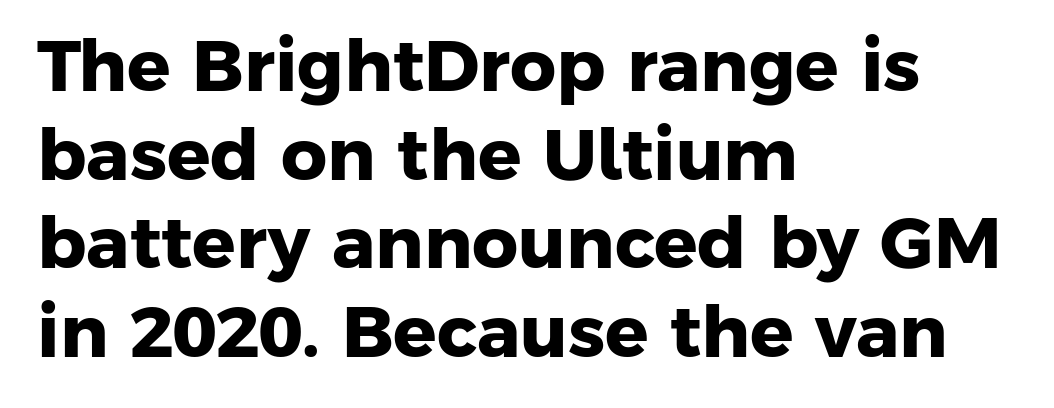
The image shows 72 px heavy sans-serif type; set left-aligned, line spacing 1.23x, normal letter spacing, not underlined; low stroke contrast and a medium x-height.
